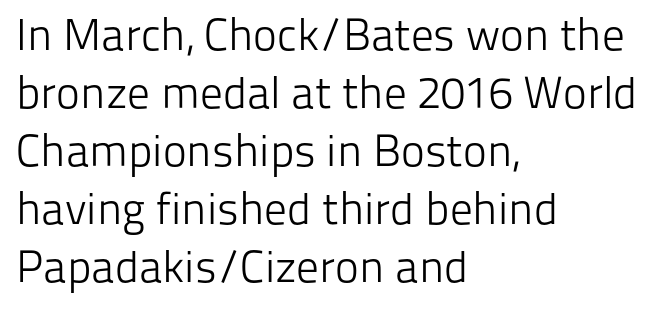
The image shows 45 px light sans-serif type, upright; set left-aligned, normal line spacing (1.29x), normal letter spacing, not underlined; low stroke contrast and a medium x-height.
